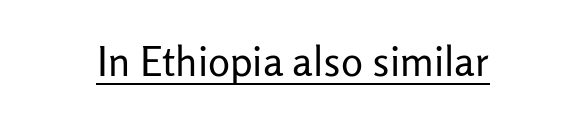
Q: Is the text bold? A: No.
Q: Is the text italic (slanted)? A: No, it is upright.
Q: Is the typeface a serif or a sans-serif typeface? A: Sans-serif.
Q: Is the text underlined? A: Yes.
Q: Is the spacing between letters normal or unusually wide? A: Normal.
Q: Width (condensed, normal, or wide)? A: Normal.
Q: Stroke contrast? A: Low.
Q: x-height? A: Medium.
Q: Monospaced? A: No.
